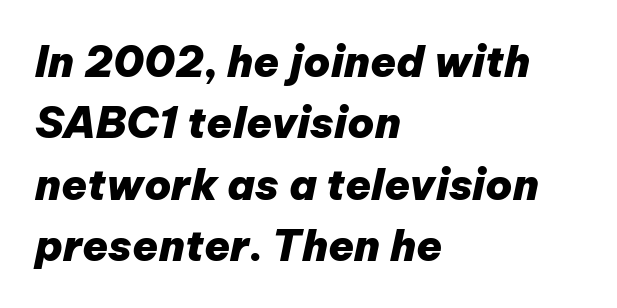
This sample uses plain, unmodified letter spacing. The typography opts for an oblique posture over an upright one. Notice how descenders clear the ascenders below comfortably — that's standard leading. All the whitespace from short lines collects on the right. Clear beneath every line of the passage. The typesetting leans heavy: a genuine bold.
